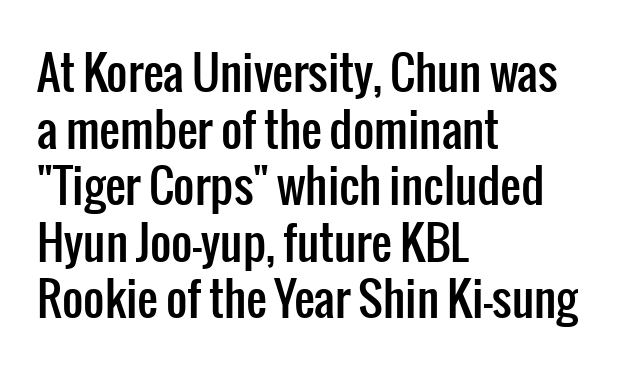
{"serif": "no", "italic": "no", "width": "condensed", "stroke_contrast": "low", "x_height": "medium", "monospaced": "no", "underline": "no", "align": "left", "line_spacing_ratio": 1.23, "letter_spacing": "normal", "letter_spacing_em": 0.0, "glyph_px": 46}
